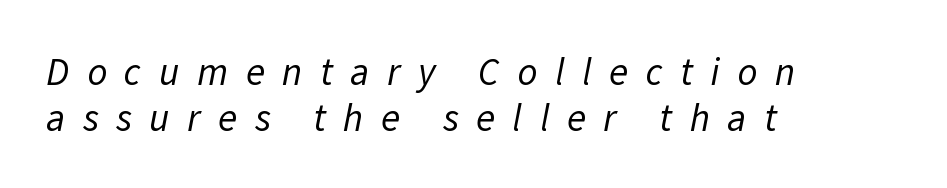
Observe the wide spacing: letters keep a clear distance from each other. What kind of face is this? One without serifs — a sans. Plain, unruled lines of type. The rendering anchors every line to the left-hand side. This sample has the flowing, uneven cadence of proportional lettering.
